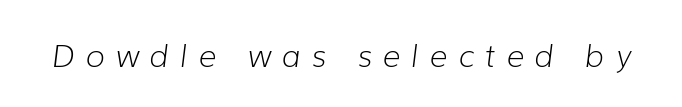
Q: Is the text bold? A: No.
Q: Is the text italic (slanted)? A: Yes, it leans right by about 7 degrees.
Q: Is the text underlined? A: No.
Q: Is the spacing between letters normal or unusually wide? A: Unusually wide.
Q: Width (condensed, normal, or wide)? A: Normal.
Q: Stroke contrast? A: Low.
Q: x-height? A: Medium.
Q: Monospaced? A: No.
